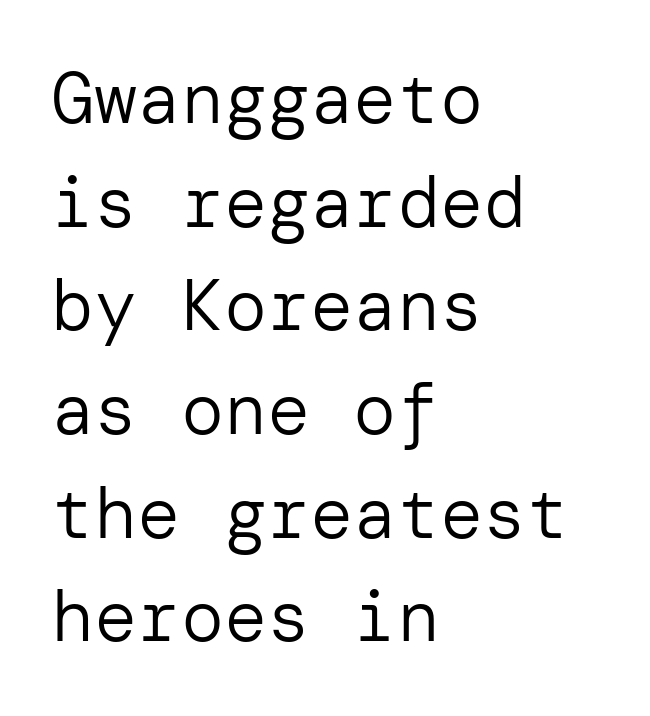
The image shows 72 px regular-weight sans-serif type, upright; set left-aligned, normal line spacing (1.44x), normal letter spacing, not underlined; low stroke contrast and a medium x-height.
